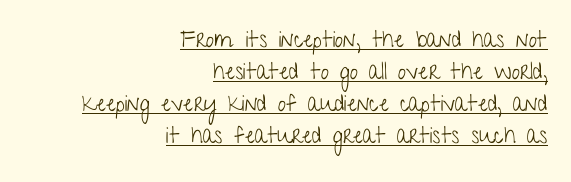
The image shows 23 px text type, upright; set right-aligned, normal line spacing (1.39x), normal letter spacing, underlined.
